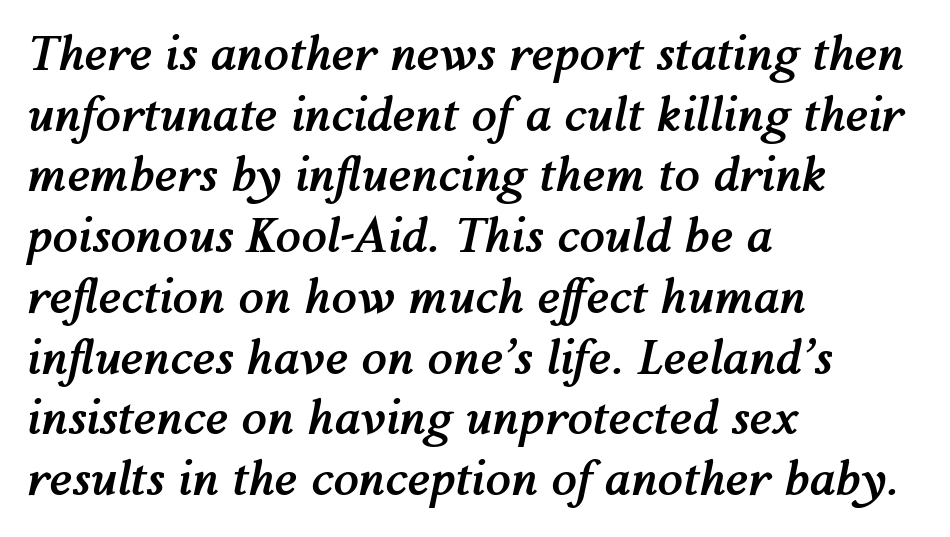
{"italic": "yes", "lean": "right", "slant_degrees": 12, "bold": "yes", "weight": "semibold", "width": "normal", "stroke_contrast": "medium", "x_height": "medium", "monospaced": "no", "underline": "no", "align": "left", "line_spacing": "normal", "line_spacing_ratio": 1.32, "letter_spacing": "normal", "letter_spacing_em": 0.0, "glyph_px": 46}
